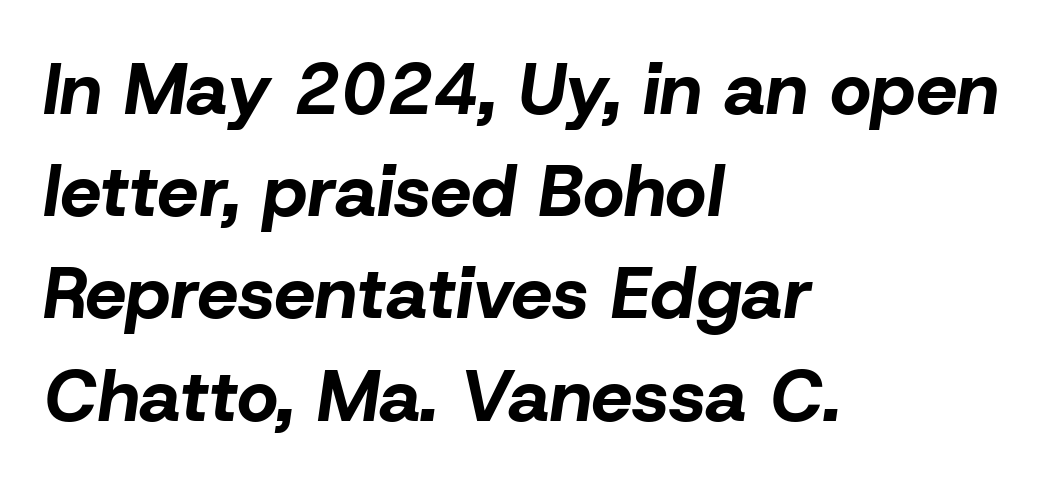
The sample has been set heavy, in full bold. A student would call this left alignment; a typographer would say flush left, rag right. Slanted lettering throughout. Glyph-to-glyph distance matches everyday printed text. The passage shown stacks its lines at a standard gap.
